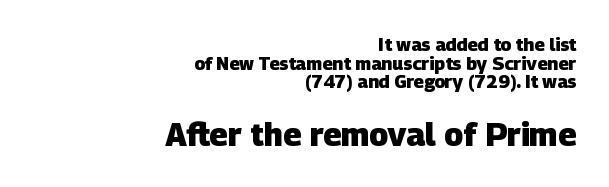
{"serif": "no", "bold": "yes", "weight": "heavy", "width": "normal", "stroke_contrast": "low", "x_height": "large", "monospaced": "no", "underline": "no", "align": "right", "line_spacing": "tight", "line_spacing_ratio": 1.04, "letter_spacing": "normal", "letter_spacing_em": 0.0, "larger_block": "second", "size_ratio": 1.78, "glyph_px": 32}
